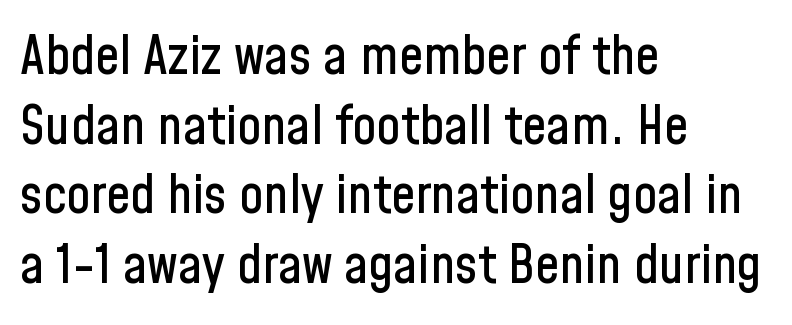
Spacing between characters is what you'd get straight out of the box. Lines of text with bare space underneath. Is there any slant? The stems are plumb. Evenly set lines give the paragraph a standard silhouette.
